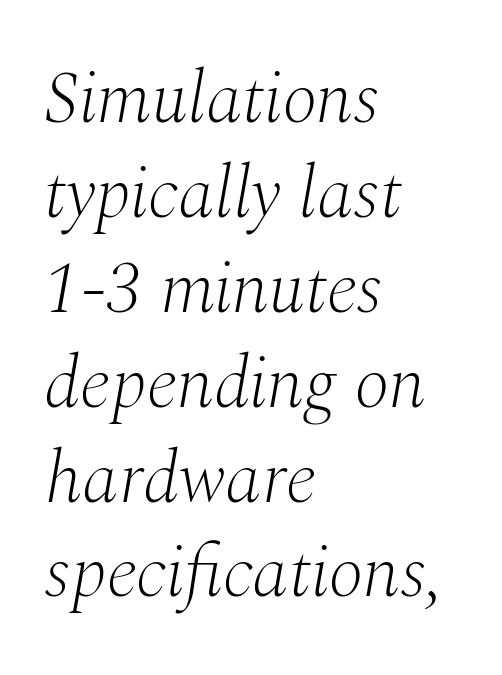
Q: Is the text bold? A: No.
Q: Is the text italic (slanted)? A: Yes, it leans right by about 10 degrees.
Q: Is the typeface a serif or a sans-serif typeface? A: Serif.
Q: Is the text underlined? A: No.
Q: How is the paragraph aligned? A: Left-aligned.
Q: Is the spacing between letters normal or unusually wide? A: Normal.
Q: Is the spacing between lines tight, normal or loose? A: Normal.
Q: Width (condensed, normal, or wide)? A: Normal.
Q: Stroke contrast? A: Medium.
Q: x-height? A: Medium.
Q: Monospaced? A: No.
